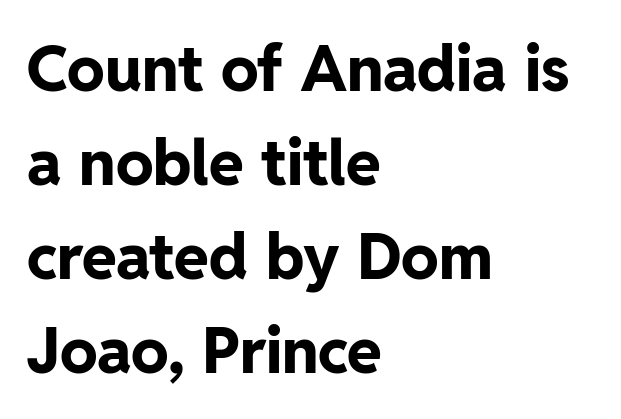
Q: Is the text bold? A: Yes.
Q: Is the text italic (slanted)? A: No, it is upright.
Q: Is the typeface a serif or a sans-serif typeface? A: Sans-serif.
Q: Is the text underlined? A: No.
Q: How is the paragraph aligned? A: Left-aligned.
Q: Is the spacing between letters normal or unusually wide? A: Normal.
Q: Is the spacing between lines tight, normal or loose? A: Normal.
Q: Width (condensed, normal, or wide)? A: Normal.
Q: Stroke contrast? A: Low.
Q: x-height? A: Medium.
Q: Monospaced? A: No.
